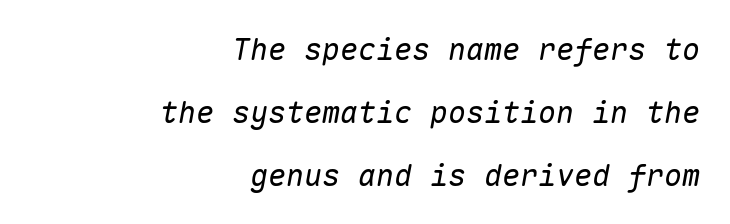
{"italic": "yes", "lean": "right", "slant_degrees": 10, "bold": "no", "weight": "regular", "width": "normal", "stroke_contrast": "low", "x_height": "medium", "monospaced": "yes", "underline": "no", "align": "right", "line_spacing": "loose", "line_spacing_ratio": 2.1, "letter_spacing": "normal", "letter_spacing_em": 0.0, "glyph_px": 30}
